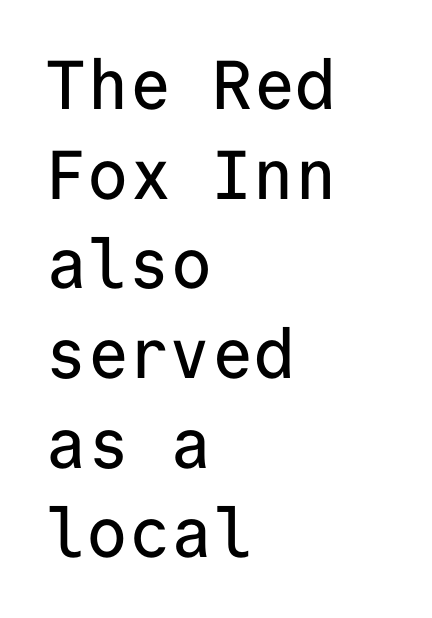
The space between consecutive lines is moderate. What kind of face is this? One without serifs — a sans. Each word holds together tightly as a unit, with standard inter-letter gaps. Reading down the block, your eye returns to a fixed left position each line. Spacing verdict: monospaced, one width for all characters.
